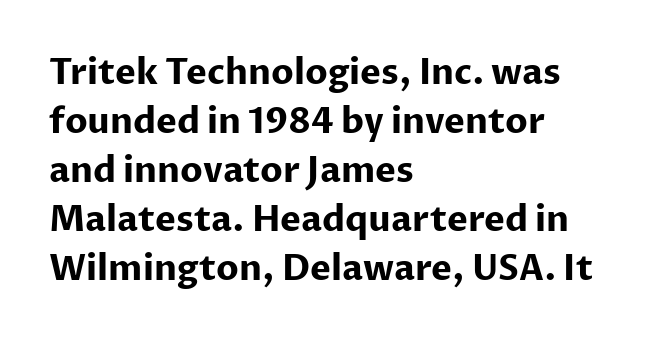
Q: Is the text bold? A: Yes.
Q: Is the text italic (slanted)? A: No, it is upright.
Q: Is the typeface a serif or a sans-serif typeface? A: Sans-serif.
Q: Is the text underlined? A: No.
Q: How is the paragraph aligned? A: Left-aligned.
Q: Is the spacing between letters normal or unusually wide? A: Normal.
Q: Is the spacing between lines tight, normal or loose? A: Normal.
Q: Width (condensed, normal, or wide)? A: Normal.
Q: Stroke contrast? A: Low.
Q: x-height? A: Medium.
Q: Monospaced? A: No.
